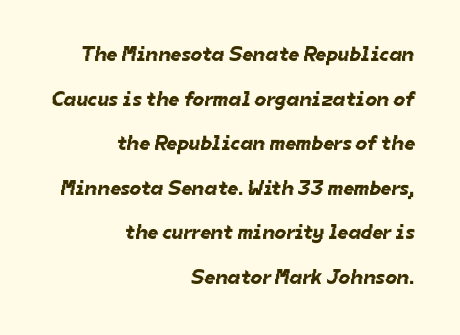
The image shows 21 px text type; set right-aligned, loose line spacing (2.12x), normal letter spacing, not underlined.
